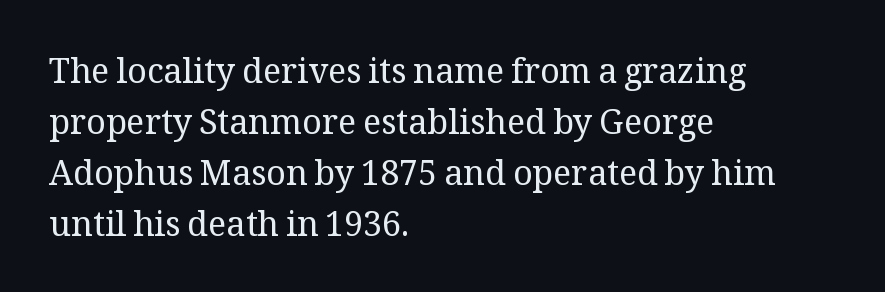
{"serif": "yes", "italic": "no", "bold": "no", "weight": "regular", "width": "normal", "stroke_contrast": "medium", "x_height": "medium", "monospaced": "no", "underline": "no", "align": "left", "line_spacing": "normal", "line_spacing_ratio": 1.5, "letter_spacing": "normal", "letter_spacing_em": 0.0, "glyph_px": 34}
